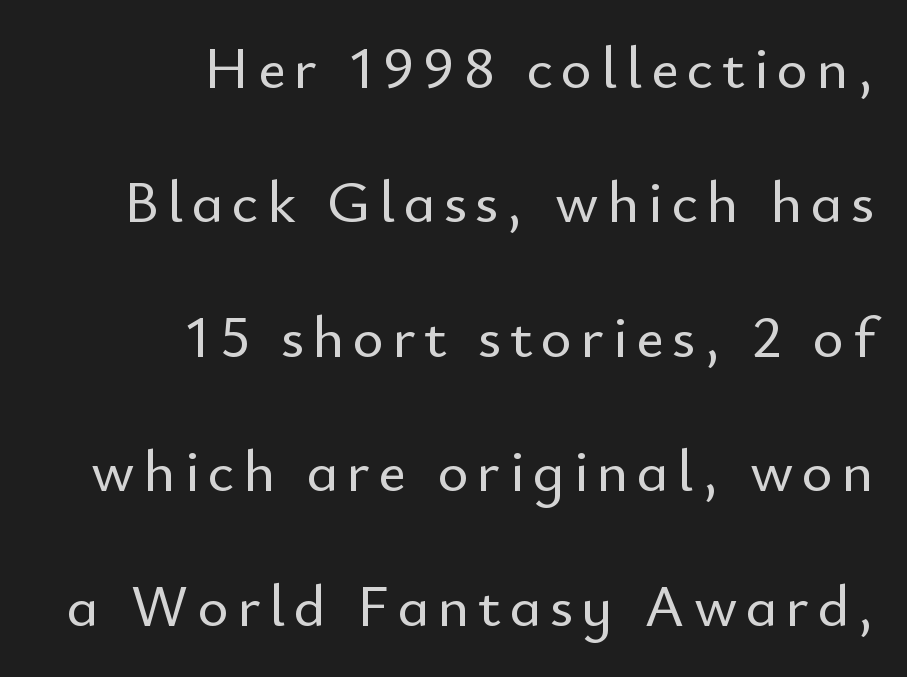
The line-height multiplier appears high, well above default. The text block is weighted toward the right margin, trailing off unevenly leftward. The space beneath each line is pristine and unruled. You can tell from the bare stems that sans-serif type was used. The specimen reads as upright at a glance.
